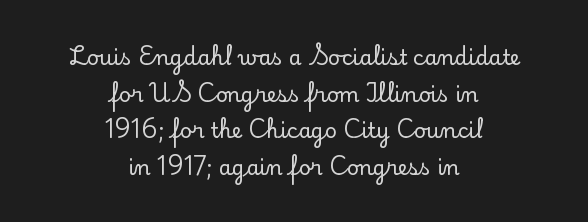
{"italic": "no", "underline": "no", "align": "center", "line_spacing_ratio": 1.75, "letter_spacing": "normal", "letter_spacing_em": 0.0, "glyph_px": 21}
